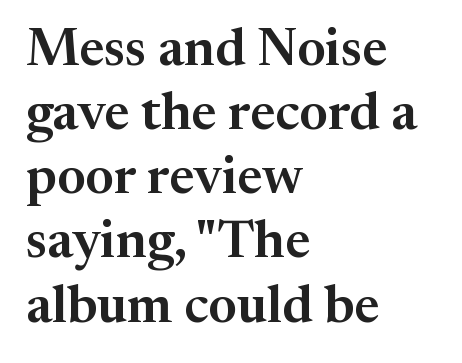
{"serif": "yes", "italic": "no", "width": "normal", "stroke_contrast": "medium", "x_height": "medium", "monospaced": "no", "underline": "no", "align": "left", "line_spacing_ratio": 1.21, "letter_spacing": "normal", "letter_spacing_em": 0.0, "glyph_px": 53}
